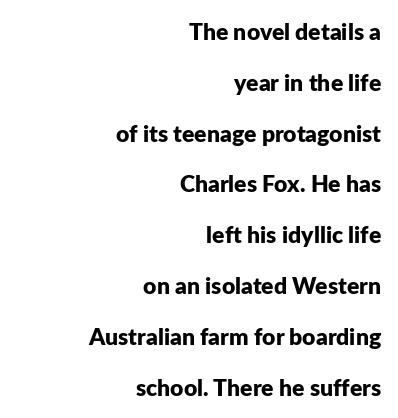
Q: Is the text bold? A: Yes.
Q: Is the text italic (slanted)? A: No, it is upright.
Q: Is the text underlined? A: No.
Q: How is the paragraph aligned? A: Right-aligned.
Q: Is the spacing between letters normal or unusually wide? A: Normal.
Q: Is the spacing between lines tight, normal or loose? A: Loose.
